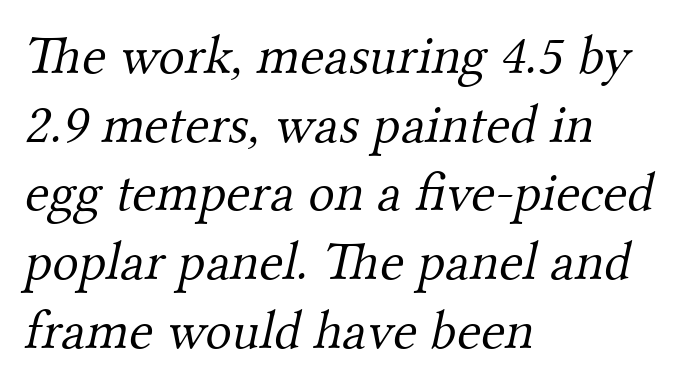
{"serif": "yes", "bold": "no", "weight": "light", "width": "normal", "stroke_contrast": "medium", "x_height": "small", "monospaced": "no", "underline": "no", "align": "left", "line_spacing": "normal", "line_spacing_ratio": 1.25, "letter_spacing": "normal", "letter_spacing_em": 0.0, "glyph_px": 55}
